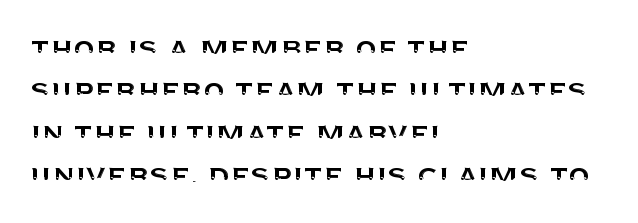
Plain, unruled lines of type. Left-aligned paragraph, ragged on the right. The face used here is a sans, in the tradition of grotesques and geometrics. Notice how the stems are strictly vertical — no italics here. Proportional: the letters do not fall into vertical columns. What stands out about the letter spacing? Nothing — it is the standard amount.
